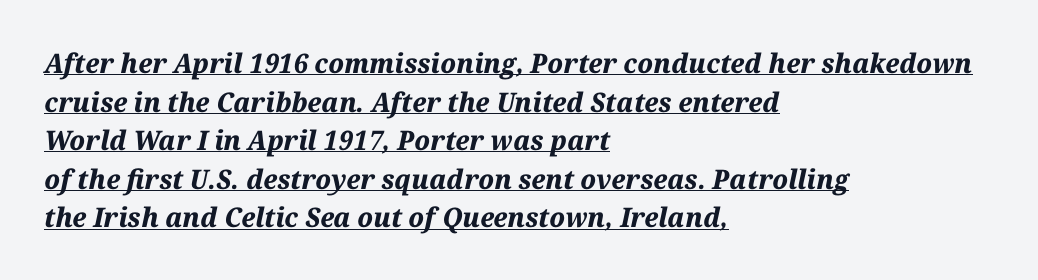
Nobody touched the tracking dial on this one. Somebody hit Ctrl+U on this one — the words are underlined. Horizontal bands of white between lines are of average thickness. Observe the lean: these are italic letterforms. Left-aligned paragraph, ragged on the right. Caption: bold face, heavy strokes.
